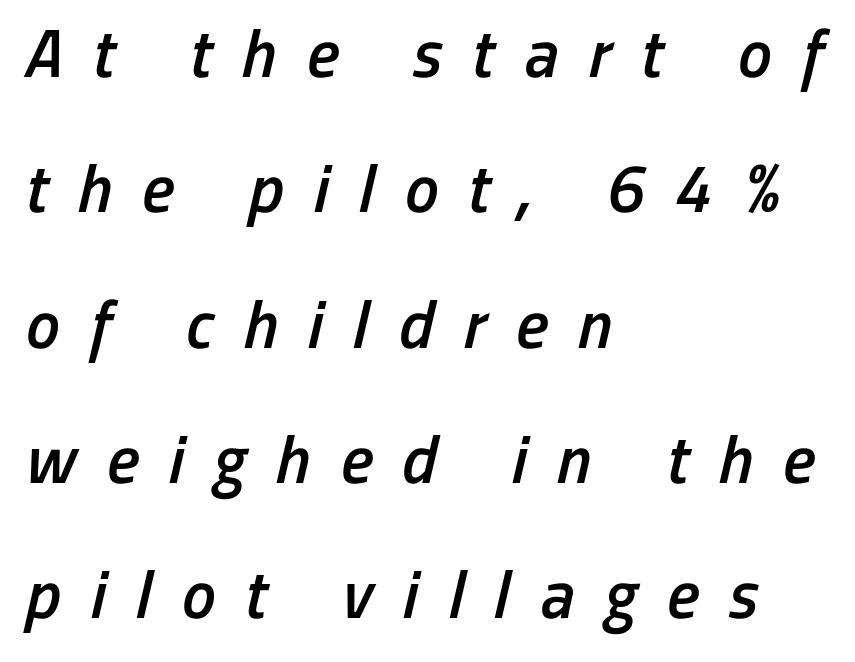
Q: Is the text bold? A: Semi-bold.
Q: Is the text italic (slanted)? A: Yes, it leans right by about 13 degrees.
Q: Is the text underlined? A: No.
Q: How is the paragraph aligned? A: Left-aligned.
Q: Is the spacing between letters normal or unusually wide? A: Unusually wide.
Q: Is the spacing between lines tight, normal or loose? A: Loose.
Q: Width (condensed, normal, or wide)? A: Condensed.
Q: Stroke contrast? A: Low.
Q: x-height? A: Medium.
Q: Monospaced? A: No.
